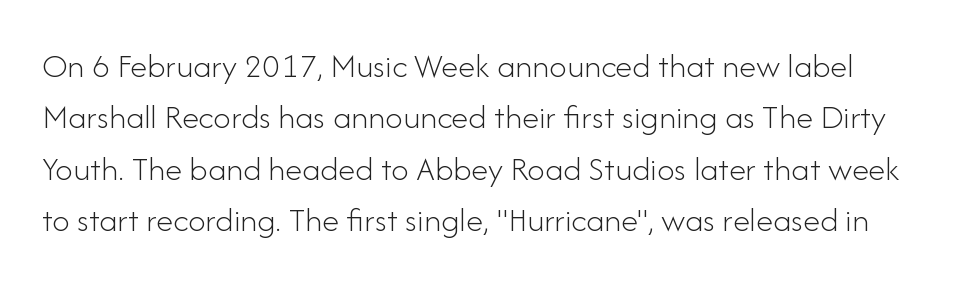
{"serif": "no", "italic": "no", "bold": "no", "weight": "light", "width": "normal", "stroke_contrast": "low", "x_height": "small", "monospaced": "no", "underline": "no", "line_spacing": "normal", "line_spacing_ratio": 1.47, "letter_spacing": "normal", "letter_spacing_em": 0.0, "glyph_px": 35}
